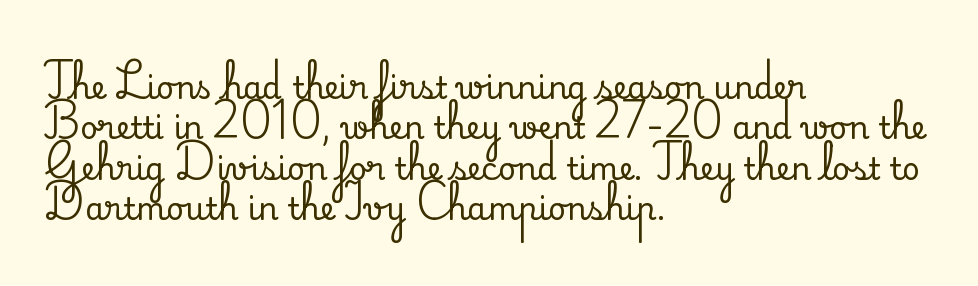
The image shows 31 px serif type, upright; set left-aligned, normal line spacing (1.3x), normal letter spacing, not underlined; medium stroke contrast and a small x-height.
